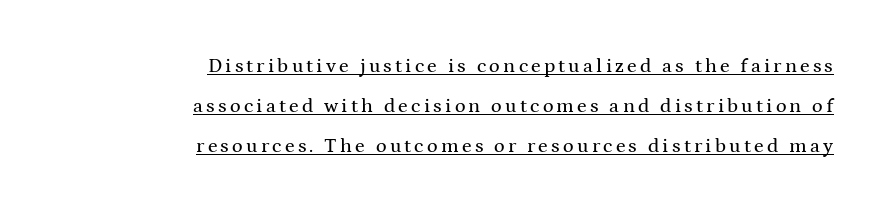
Every stem runs plumb, perpendicular to the baseline. One-word summary of the alignment: right. This is underlined copy, the kind a proofreader might mark for attention. Baseline-to-baseline distance is far greater than the letter height.
